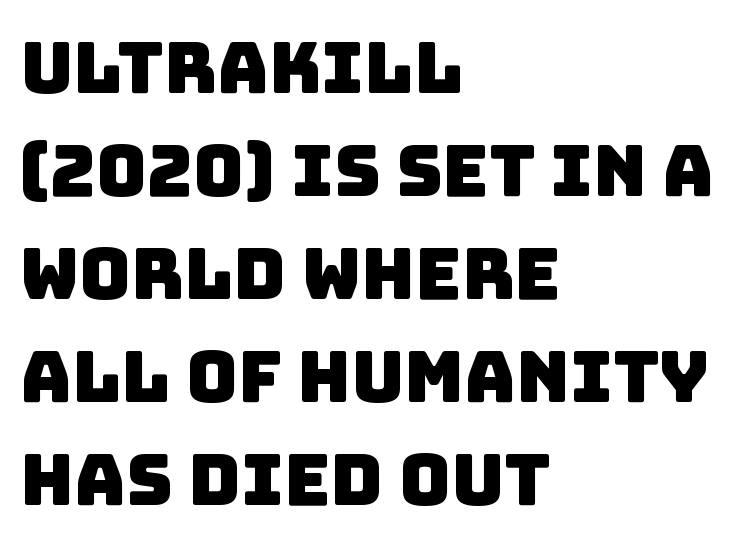
The image shows 71 px sans-serif type; set left-aligned, normal line spacing (1.45x), normal letter spacing, not underlined; low stroke contrast and a large x-height.
